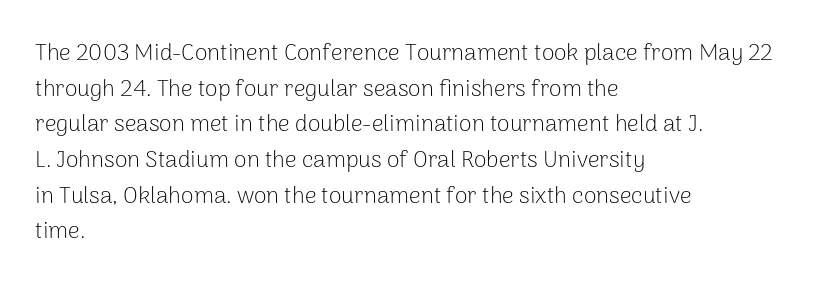
Q: Is the text bold? A: No.
Q: Is the text italic (slanted)? A: No, it is upright.
Q: Is the text underlined? A: No.
Q: How is the paragraph aligned? A: Left-aligned.
Q: Is the spacing between letters normal or unusually wide? A: Normal.
Q: Is the spacing between lines tight, normal or loose? A: Normal.
